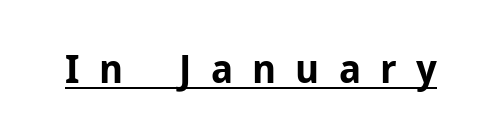
{"serif": "no", "italic": "no", "bold": "yes", "weight": "bold", "width": "normal", "stroke_contrast": "low", "x_height": "medium", "monospaced": "no", "underline": "yes", "letter_spacing": "wide", "letter_spacing_em": 0.48, "glyph_px": 40}
